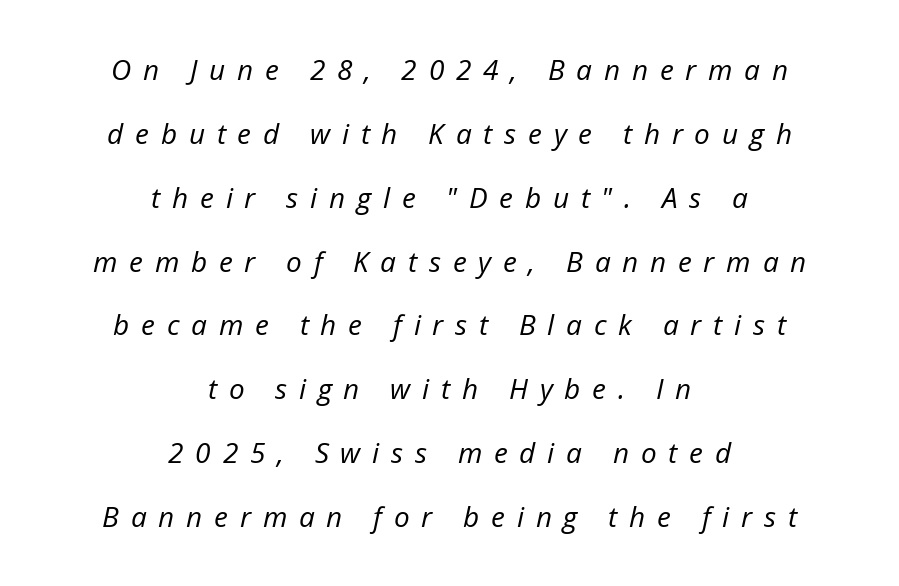
Slanted lettering throughout. This sample has the flowing, uneven cadence of proportional lettering. Rows of type keep a wide berth in the vertical direction. Think standard paragraph weight, or any step lighter than that. The zone under the glyphs is completely vacant. What stands out about the letter spacing? Its width — letters are far apart.
